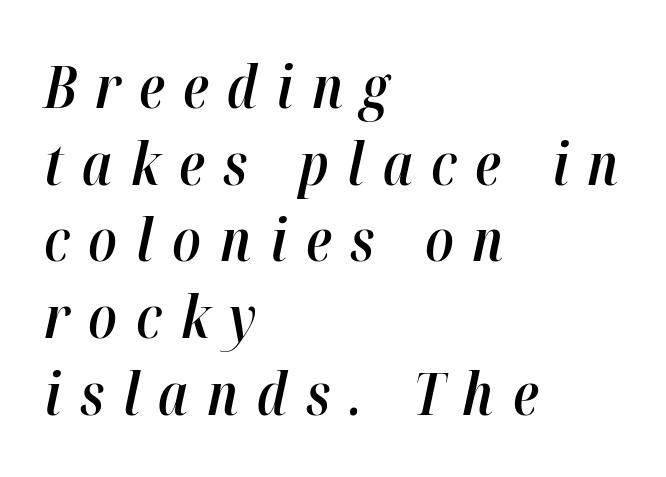
Would a proofreader flag this as italicized? Yes. These lines are rendered in a variable-pitch font. Type without underlining. Honestly, the letter spacing is so wide it's the main thing you notice. Regarding leading, the lines here are spaced in the standard way. The rendering anchors every line to the left-hand side.
